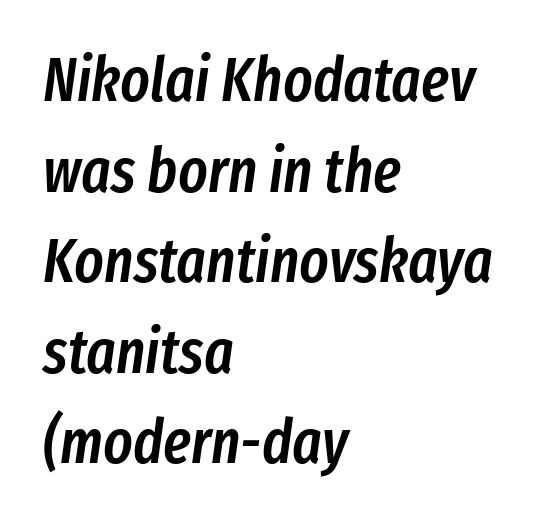
{"italic": "yes", "lean": "right", "slant_degrees": 8, "bold": "semi", "weight": "semibold", "width": "condensed", "stroke_contrast": "low", "x_height": "medium", "monospaced": "no", "underline": "no", "align": "left", "line_spacing": "normal", "line_spacing_ratio": 1.46, "letter_spacing": "normal", "letter_spacing_em": 0.0, "glyph_px": 62}
